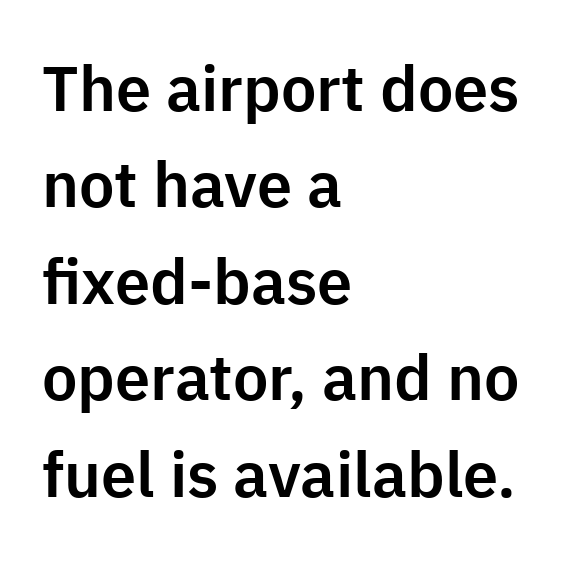
The image shows 63 px sans-serif type, upright; set left-aligned, normal line spacing (1.53x), normal letter spacing, not underlined; low stroke contrast and a medium x-height.
